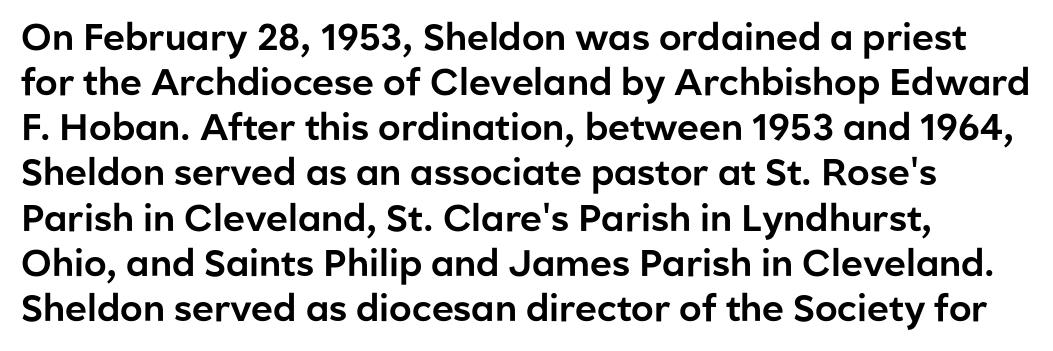
{"serif": "no", "italic": "no", "width": "normal", "stroke_contrast": "low", "x_height": "medium", "monospaced": "no", "underline": "no", "line_spacing_ratio": 1.22, "letter_spacing": "normal", "letter_spacing_em": 0.0, "glyph_px": 37}
